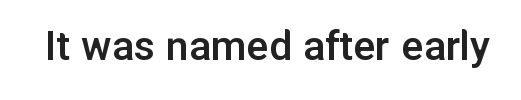
The image shows 46 px semibold sans-serif type, upright; set normal letter spacing, not underlined; low stroke contrast and a medium x-height.
